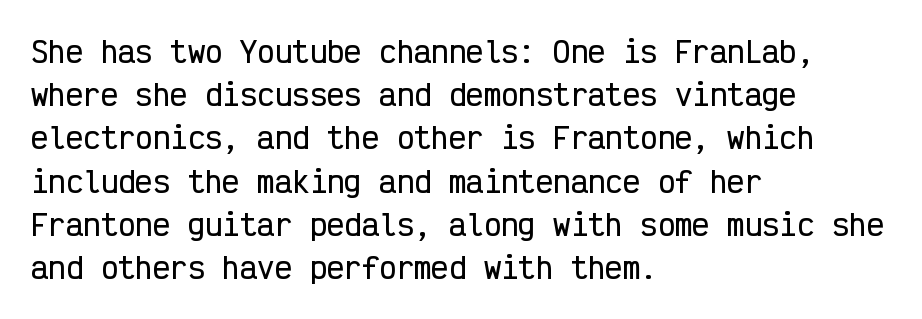
Q: Is the text italic (slanted)? A: No, it is upright.
Q: Is the typeface a serif or a sans-serif typeface? A: Sans-serif.
Q: Is the text underlined? A: No.
Q: How is the paragraph aligned? A: Left-aligned.
Q: Is the spacing between letters normal or unusually wide? A: Normal.
Q: Is the spacing between lines tight, normal or loose? A: Normal.
Q: Width (condensed, normal, or wide)? A: Condensed.
Q: Stroke contrast? A: Low.
Q: x-height? A: Medium.
Q: Monospaced? A: Yes.
